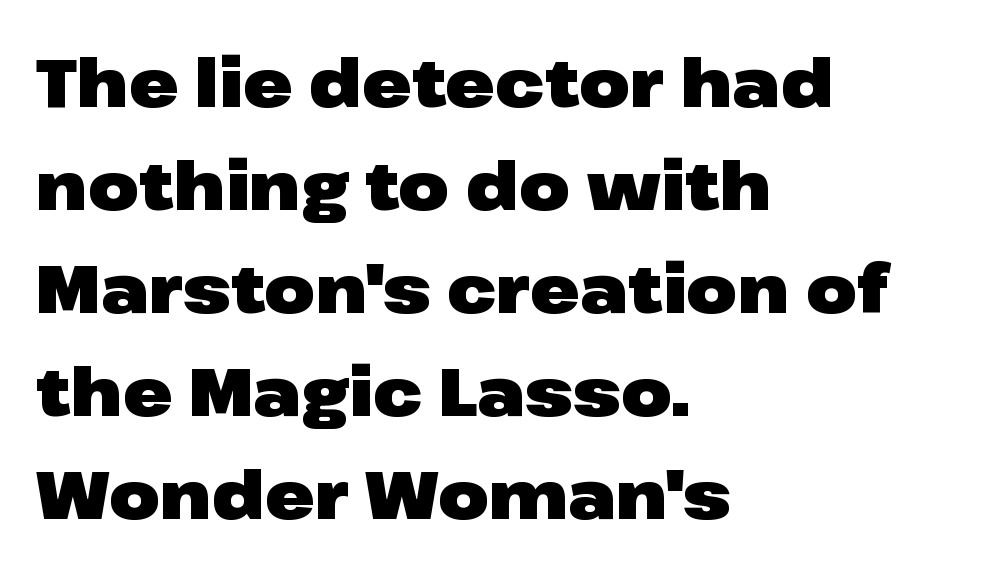
{"serif": "no", "italic": "no", "bold": "yes", "weight": "heavy", "width": "wide", "stroke_contrast": "low", "x_height": "medium", "monospaced": "no", "underline": "no", "align": "left", "line_spacing": "normal", "line_spacing_ratio": 1.56, "letter_spacing": "normal", "letter_spacing_em": 0.0, "glyph_px": 66}
